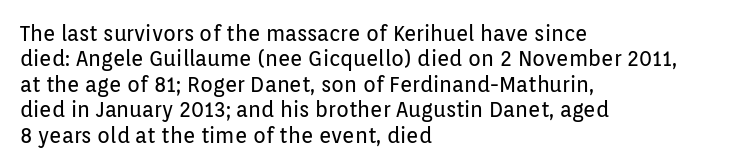
Q: Is the text bold? A: No.
Q: Is the text italic (slanted)? A: No, it is upright.
Q: Is the text underlined? A: No.
Q: How is the paragraph aligned? A: Left-aligned.
Q: Is the spacing between letters normal or unusually wide? A: Normal.
